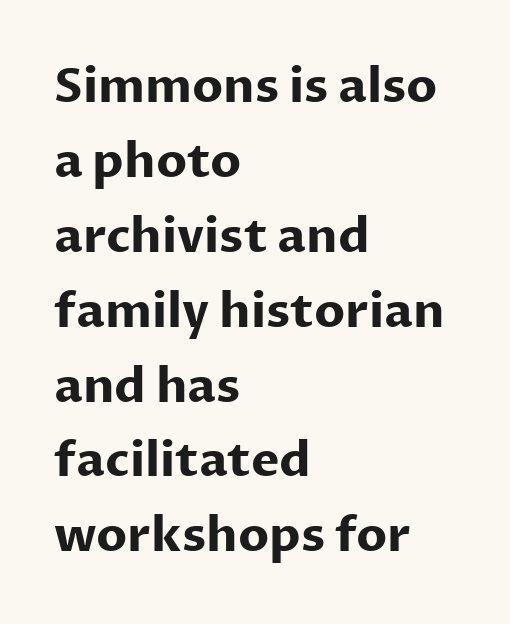
A typesetter would call this zero additional tracking. The block of text has a typical density, with ordinary space between rows. Typographically, this falls in the sans-serif category. The passage is arranged the way most books set body copy — flush left. The axis of the letterforms is exactly vertical. Underline: absent.
